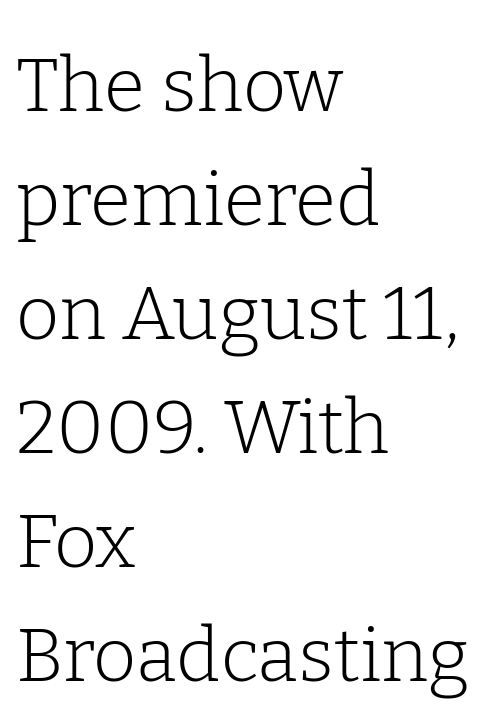
{"serif": "yes", "italic": "no", "bold": "no", "weight": "light", "width": "normal", "stroke_contrast": "low", "x_height": "medium", "monospaced": "no", "underline": "no", "align": "left", "line_spacing": "normal", "line_spacing_ratio": 1.52, "letter_spacing": "normal", "letter_spacing_em": 0.0, "glyph_px": 75}
